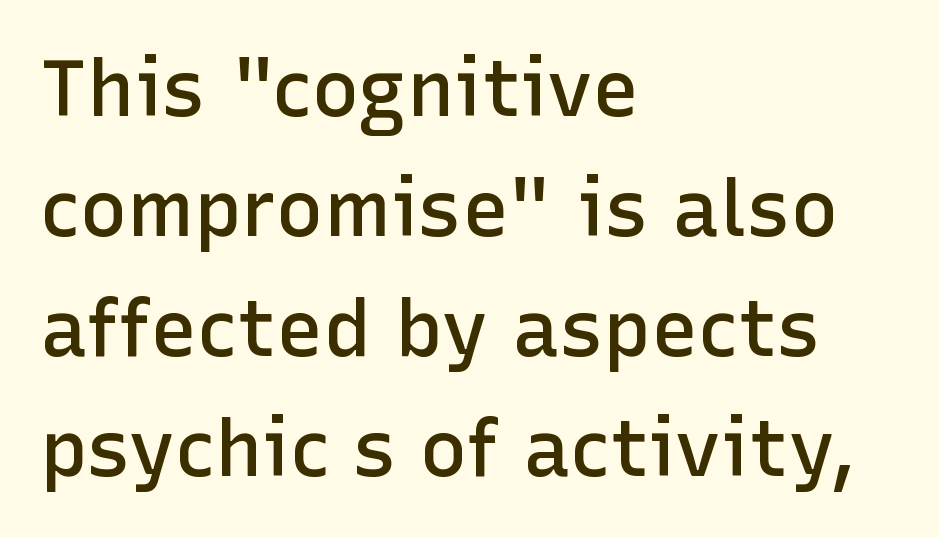
{"serif": "no", "italic": "no", "bold": "semi", "weight": "semibold", "width": "normal", "stroke_contrast": "low", "x_height": "medium", "monospaced": "no", "underline": "no", "align": "left", "line_spacing": "normal", "line_spacing_ratio": 1.52, "letter_spacing": "normal", "letter_spacing_em": 0.0, "glyph_px": 79}
